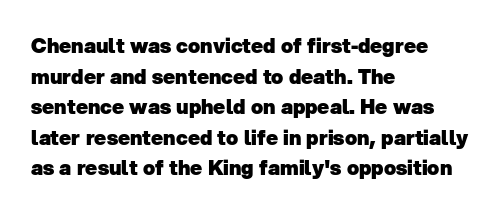
Q: Is the text bold? A: Yes.
Q: Is the text underlined? A: No.
Q: How is the paragraph aligned? A: Left-aligned.
Q: Is the spacing between letters normal or unusually wide? A: Normal.
Q: Is the spacing between lines tight, normal or loose? A: Normal.
